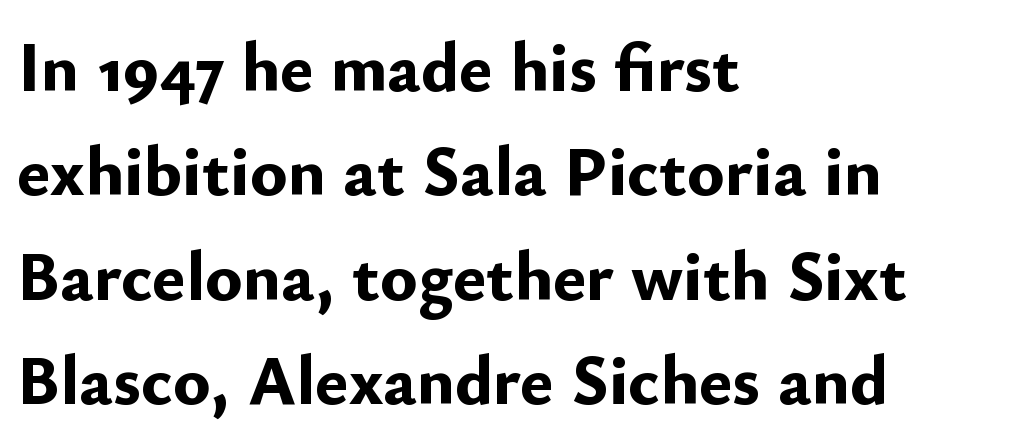
Q: Is the text bold? A: Yes.
Q: Is the text italic (slanted)? A: No, it is upright.
Q: Is the typeface a serif or a sans-serif typeface? A: Sans-serif.
Q: Is the text underlined? A: No.
Q: How is the paragraph aligned? A: Left-aligned.
Q: Is the spacing between letters normal or unusually wide? A: Normal.
Q: Is the spacing between lines tight, normal or loose? A: Normal.
Q: Width (condensed, normal, or wide)? A: Normal.
Q: Stroke contrast? A: Low.
Q: x-height? A: Small.
Q: Monospaced? A: No.
